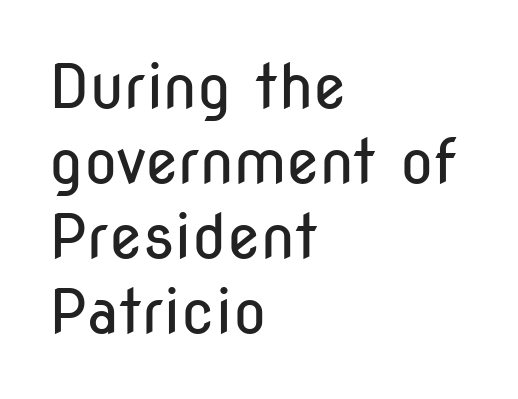
Q: Is the text bold? A: No.
Q: Is the text italic (slanted)? A: No, it is upright.
Q: Is the typeface a serif or a sans-serif typeface? A: Sans-serif.
Q: Is the text underlined? A: No.
Q: How is the paragraph aligned? A: Left-aligned.
Q: Is the spacing between letters normal or unusually wide? A: Normal.
Q: Width (condensed, normal, or wide)? A: Condensed.
Q: Stroke contrast? A: Low.
Q: x-height? A: Medium.
Q: Monospaced? A: No.
